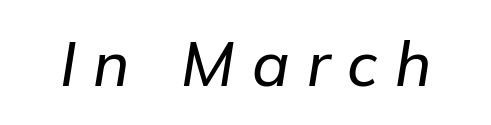
Q: Is the text italic (slanted)? A: Yes, it leans right by about 9 degrees.
Q: Is the text underlined? A: No.
Q: Is the spacing between letters normal or unusually wide? A: Unusually wide.
Q: Width (condensed, normal, or wide)? A: Normal.
Q: Stroke contrast? A: Low.
Q: x-height? A: Medium.
Q: Monospaced? A: No.
